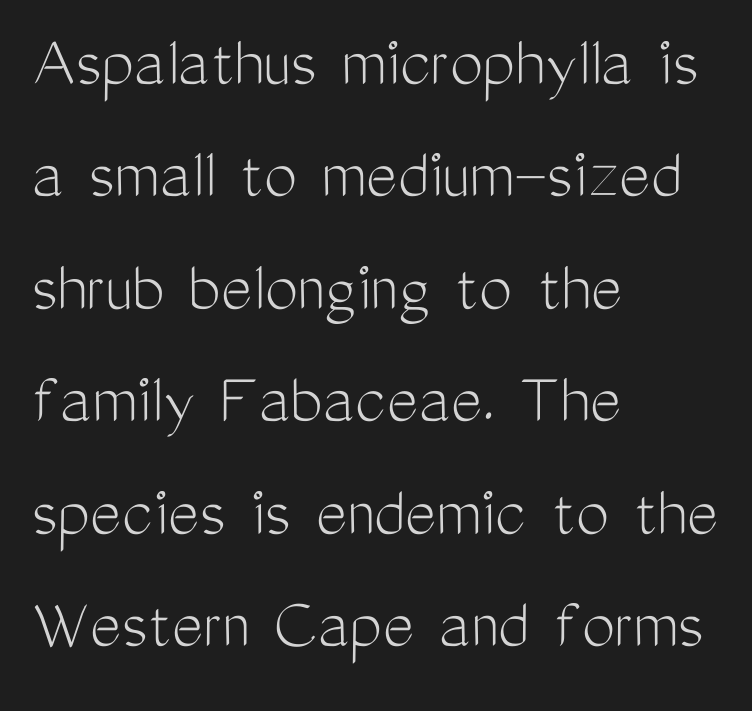
The image shows 74 px light, condensed sans-serif type, upright; set left-aligned, normal line spacing (1.52x), normal letter spacing, not underlined; medium stroke contrast and a medium x-height.
